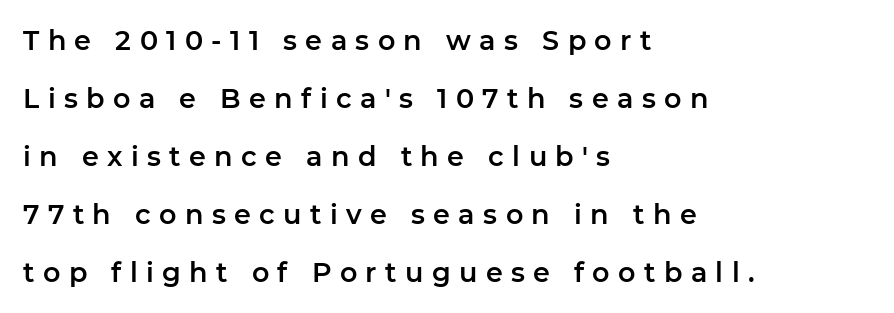
{"italic": "no", "underline": "no", "align": "left", "line_spacing": "loose", "line_spacing_ratio": 2.15, "letter_spacing": "wide", "letter_spacing_em": 0.31, "glyph_px": 27}
